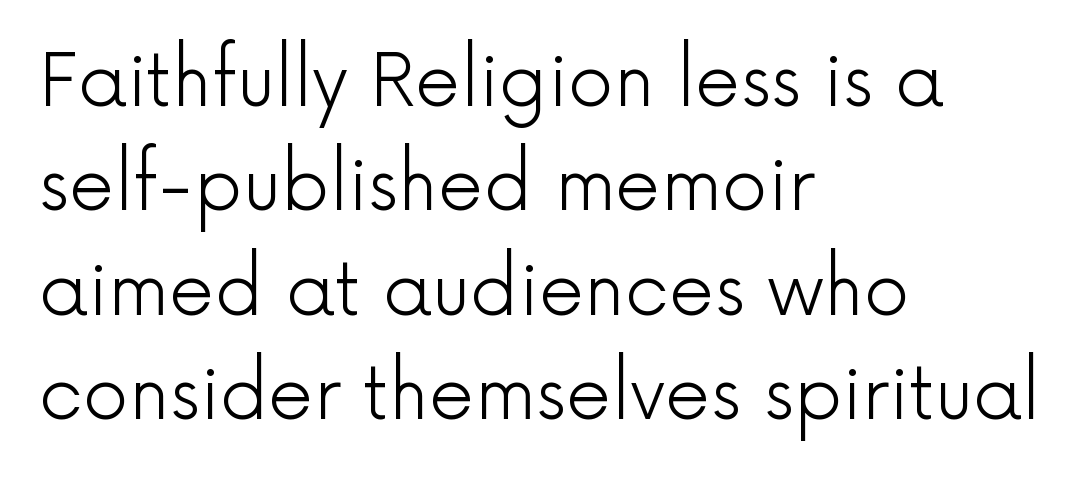
{"serif": "no", "italic": "no", "bold": "no", "weight": "light", "width": "normal", "x_height": "medium", "monospaced": "no", "underline": "no", "align": "left", "line_spacing": "normal", "line_spacing_ratio": 1.45, "letter_spacing": "normal", "letter_spacing_em": 0.0, "glyph_px": 72}
